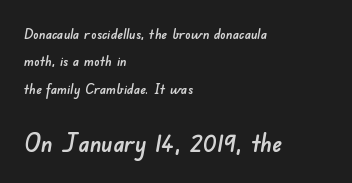
If you measured baseline to baseline, you'd find a long distance. In this sample the second text group is rendered at the bigger scale. Students, note that the glyphs here touch the page at normal intervals. Bare-footed words on every line. Casual observation: everything's shoved over to the left.
